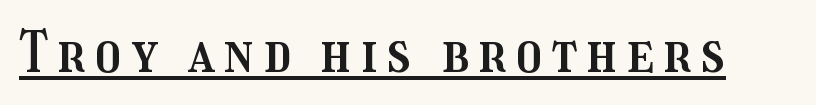
The letters advance in unequal steps, a hallmark of proportional type. Posture: vertical. This sample carries an underscore along the baseline area.
